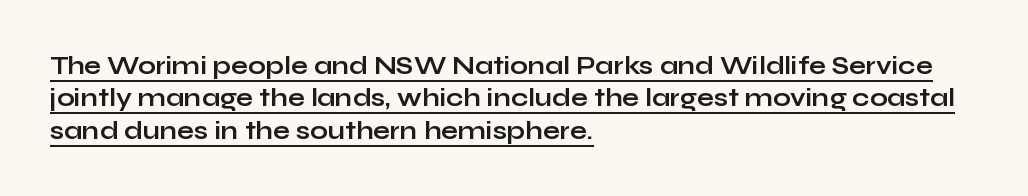
Reading down the column, the eye jumps a familiar distance to each next line. Strokes here are thick enough to call this a true bold. Nobody touched the tracking dial on this one. The words here are underlined.
